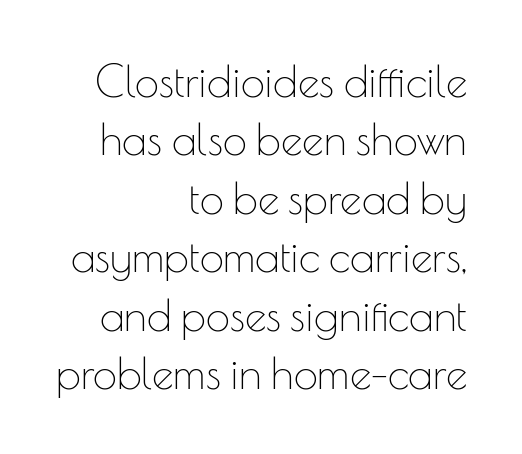
Q: Is the text bold? A: No.
Q: Is the text italic (slanted)? A: No, it is upright.
Q: Is the typeface a serif or a sans-serif typeface? A: Sans-serif.
Q: Is the text underlined? A: No.
Q: How is the paragraph aligned? A: Right-aligned.
Q: Is the spacing between letters normal or unusually wide? A: Normal.
Q: Is the spacing between lines tight, normal or loose? A: Normal.
Q: Width (condensed, normal, or wide)? A: Normal.
Q: Stroke contrast? A: Low.
Q: x-height? A: Small.
Q: Monospaced? A: No.
